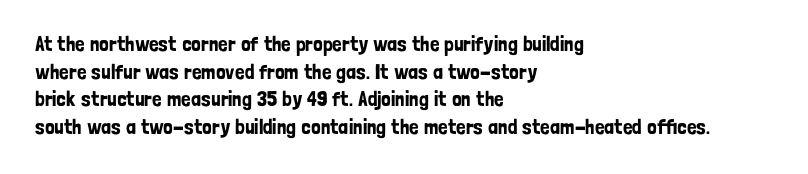
The image shows 21 px text type, upright; set left-aligned, normal line spacing (1.31x), normal letter spacing, not underlined.
